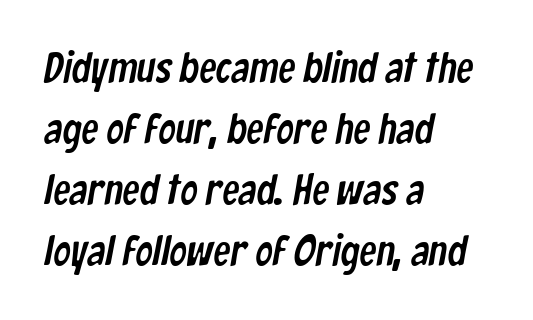
Q: Is the typeface a serif or a sans-serif typeface? A: Sans-serif.
Q: Is the text underlined? A: No.
Q: How is the paragraph aligned? A: Left-aligned.
Q: Is the spacing between letters normal or unusually wide? A: Normal.
Q: Is the spacing between lines tight, normal or loose? A: Normal.
Q: Width (condensed, normal, or wide)? A: Condensed.
Q: Stroke contrast? A: Low.
Q: x-height? A: Medium.
Q: Monospaced? A: No.
